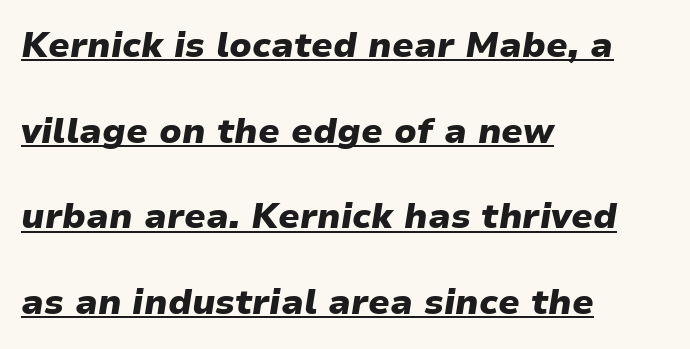
Q: Is the text bold? A: Yes.
Q: Is the text italic (slanted)? A: Yes, it leans right by about 9 degrees.
Q: Is the text underlined? A: Yes.
Q: How is the paragraph aligned? A: Left-aligned.
Q: Is the spacing between letters normal or unusually wide? A: Normal.
Q: Is the spacing between lines tight, normal or loose? A: Loose.
Q: Width (condensed, normal, or wide)? A: Normal.
Q: Stroke contrast? A: Low.
Q: x-height? A: Medium.
Q: Monospaced? A: No.
